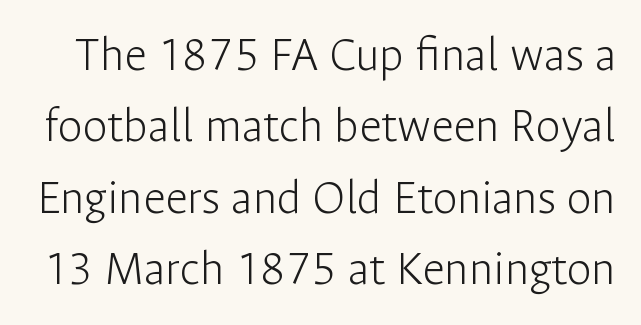
{"serif": "no", "italic": "no", "bold": "no", "weight": "light", "width": "normal", "stroke_contrast": "low", "x_height": "medium", "monospaced": "no", "underline": "no", "line_spacing": "normal", "line_spacing_ratio": 1.43, "letter_spacing": "normal", "letter_spacing_em": 0.0, "glyph_px": 50}
